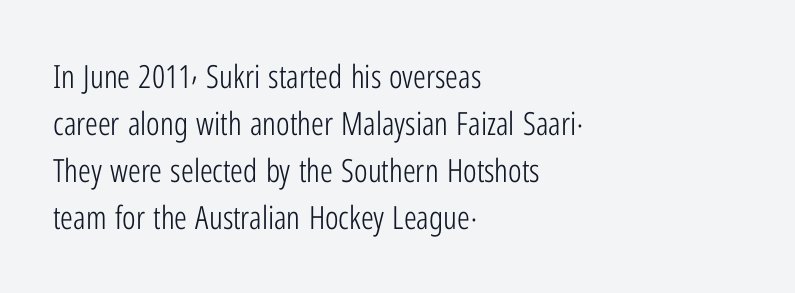
Q: Is the text bold? A: No.
Q: Is the text italic (slanted)? A: No, it is upright.
Q: Is the typeface a serif or a sans-serif typeface? A: Sans-serif.
Q: Is the text underlined? A: No.
Q: How is the paragraph aligned? A: Left-aligned.
Q: Is the spacing between letters normal or unusually wide? A: Normal.
Q: Is the spacing between lines tight, normal or loose? A: Normal.
Q: Width (condensed, normal, or wide)? A: Condensed.
Q: Stroke contrast? A: Low.
Q: x-height? A: Medium.
Q: Monospaced? A: No.
